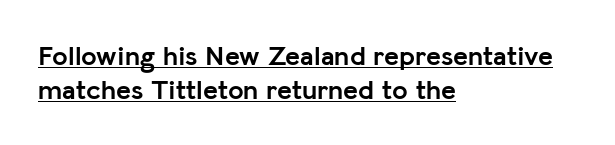
{"serif": "no", "italic": "no", "bold": "yes", "weight": "semibold", "width": "normal", "stroke_contrast": "low", "x_height": "medium", "monospaced": "no", "underline": "yes", "align": "left", "line_spacing_ratio": 1.21, "letter_spacing": "normal", "letter_spacing_em": 0.0, "glyph_px": 28}
